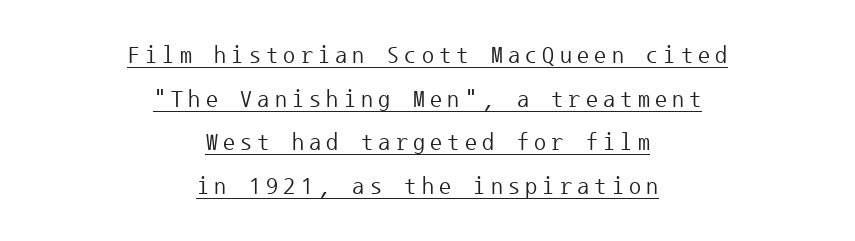
{"italic": "no", "bold": "no", "underline": "yes", "align": "center", "line_spacing_ratio": 1.82, "letter_spacing": "wide", "letter_spacing_em": 0.22, "glyph_px": 24}
